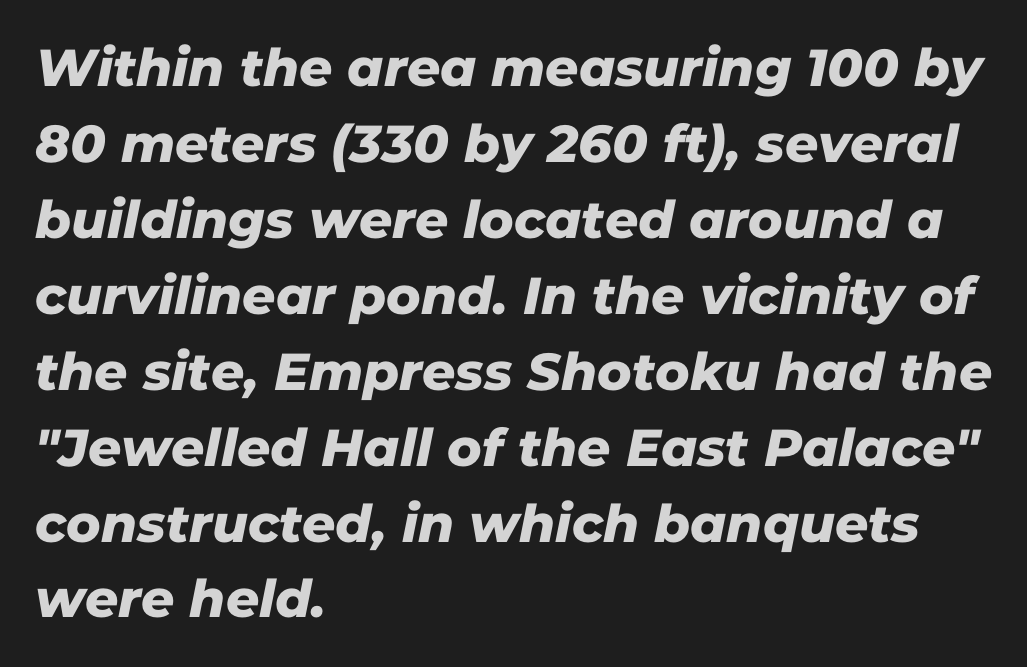
The image shows 52 px sans-serif type; set left-aligned, normal line spacing (1.46x), normal letter spacing, not underlined; low stroke contrast and a medium x-height.
